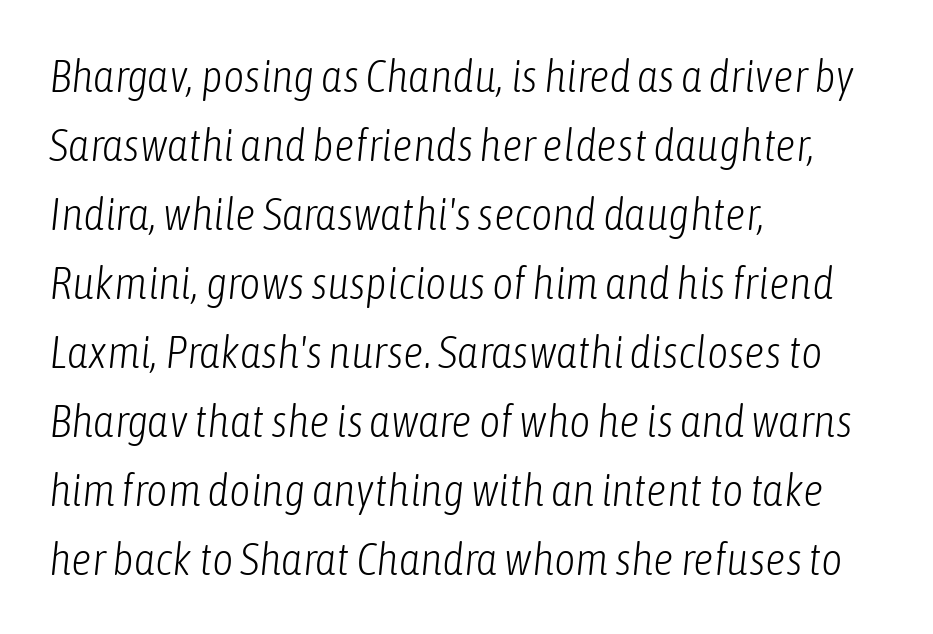
Q: Is the text bold? A: No.
Q: Is the text italic (slanted)? A: Yes, it leans right by about 6 degrees.
Q: Is the text underlined? A: No.
Q: How is the paragraph aligned? A: Left-aligned.
Q: Is the spacing between letters normal or unusually wide? A: Normal.
Q: Is the spacing between lines tight, normal or loose? A: Normal.
Q: Width (condensed, normal, or wide)? A: Condensed.
Q: Stroke contrast? A: Low.
Q: x-height? A: Medium.
Q: Monospaced? A: No.
